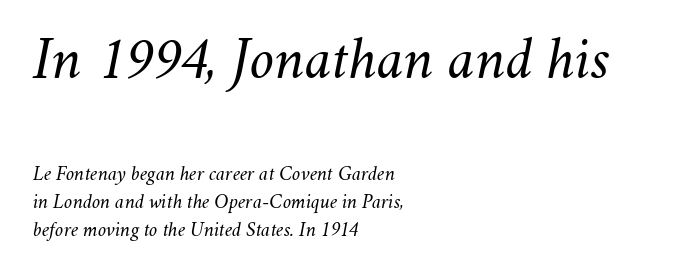
Q: Is the text bold? A: No.
Q: Is the text italic (slanted)? A: Yes, it leans right by about 11 degrees.
Q: Is the text underlined? A: No.
Q: How is the paragraph aligned? A: Left-aligned.
Q: Is the spacing between letters normal or unusually wide? A: Normal.
Q: Is the spacing between lines tight, normal or loose? A: Normal.
Q: Which block of text is set in a larger size, the first (top) or the second (bottom)? A: The first (top) one.
Q: Width (condensed, normal, or wide)? A: Normal.
Q: Stroke contrast? A: Medium.
Q: x-height? A: Small.
Q: Monospaced? A: No.
